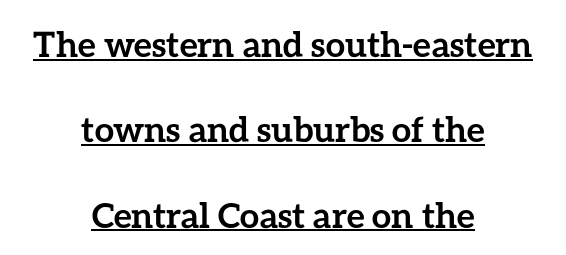
The image shows 35 px semibold type, upright; set centered, loose line spacing (2.44x), normal letter spacing, underlined; low stroke contrast and a medium x-height.
